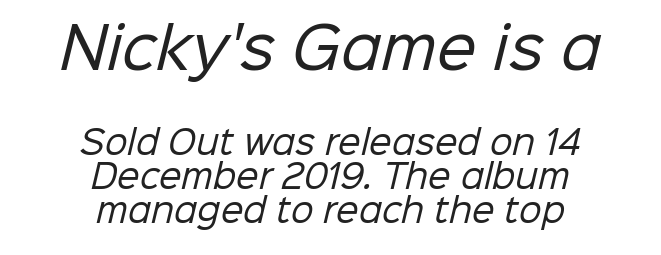
The image shows 56 px regular-weight sans-serif type; set centered, tight line spacing (1.07x), normal letter spacing, not underlined; the first (top) block is 1.75x larger; low stroke contrast and a medium x-height.
